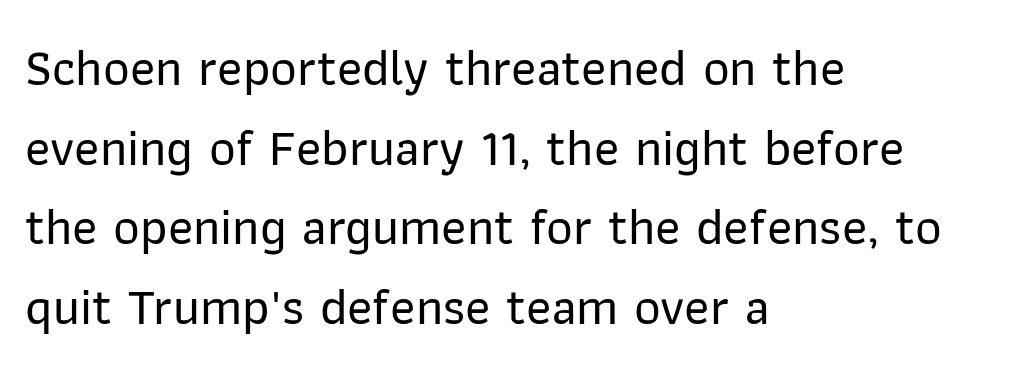
Q: Is the text italic (slanted)? A: No, it is upright.
Q: Is the typeface a serif or a sans-serif typeface? A: Sans-serif.
Q: Is the text underlined? A: No.
Q: How is the paragraph aligned? A: Left-aligned.
Q: Is the spacing between letters normal or unusually wide? A: Normal.
Q: Is the spacing between lines tight, normal or loose? A: Normal.
Q: Width (condensed, normal, or wide)? A: Normal.
Q: Stroke contrast? A: Low.
Q: x-height? A: Medium.
Q: Monospaced? A: No.
